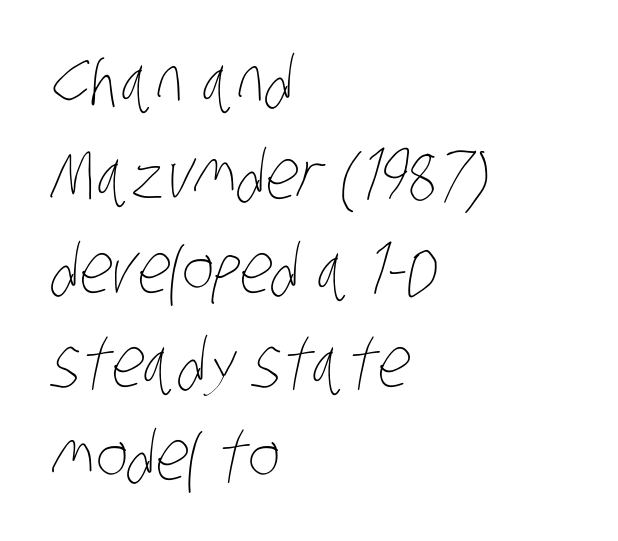
The image shows 68 px thin, condensed type; set left-aligned, normal line spacing (1.38x), normal letter spacing, not underlined; low stroke contrast and a large x-height.
